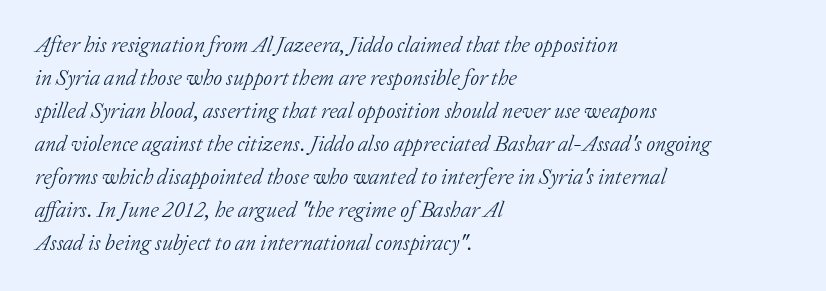
Here the glyphs are tracked normally, forming tight word shapes. The letterforms sit at book weight or below. Alignment: flush left. Compared with ordinary roman type, these characters are visibly tilted.
